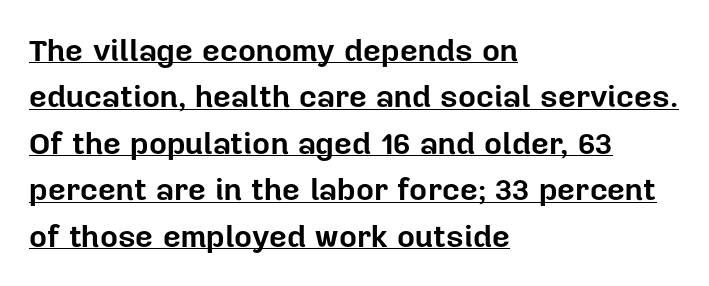
The image shows 31 px bold sans-serif type, upright; set left-aligned, normal line spacing (1.5x), normal letter spacing, underlined; low stroke contrast and a medium x-height.
